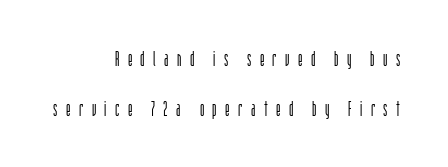
The weight tops out at a normal text grade. Descenders are the only things crossing below the line. The rendering anchors every line to the right-hand side. Compared with typical paragraphs, the rows here are farther apart. Ordinary non-slanted type is in use. The tracking reads as deliberately expanded to a designer's eye.
